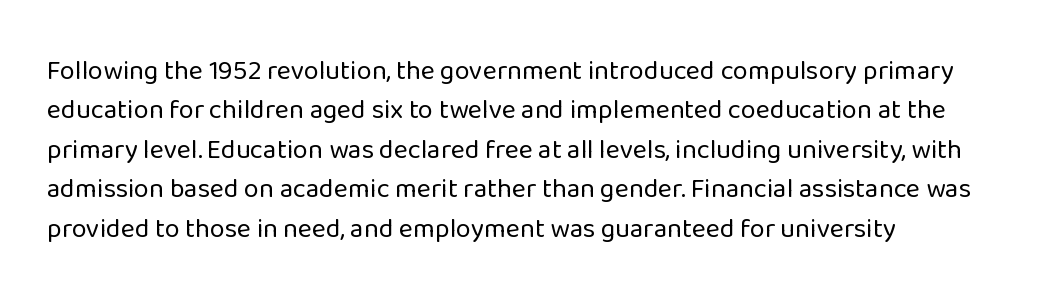
The image shows 27 px text type, upright; set left-aligned, normal line spacing (1.46x), normal letter spacing, not underlined.
